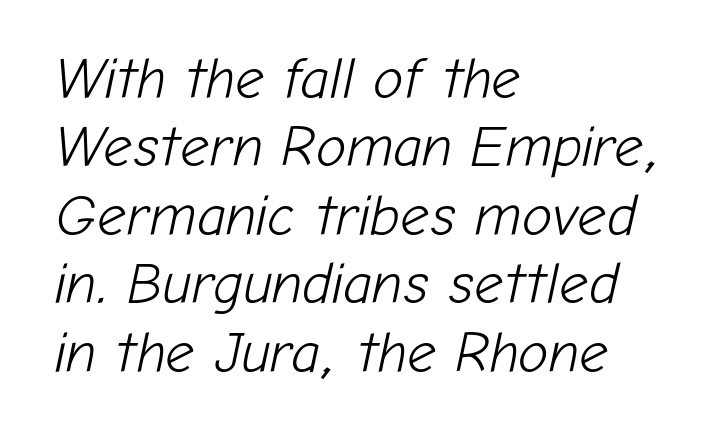
Character widths vary here, with narrow letters taking less room than wide ones. Posture: slanted. The weight would be labelled regular, book, light, or lighter still. The strip under each line holds only bare page. There is no visible air inserted between adjacent glyphs. The text block is weighted toward the left margin, trailing off unevenly rightward.
